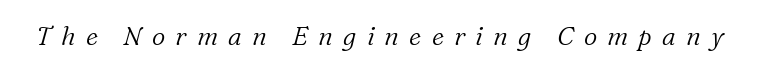
The image shows 26 px text type, italic (leaning right); set unusually wide letter spacing (+0.39 em), not underlined.
